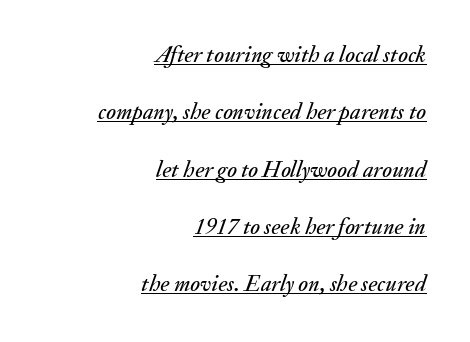
{"italic": "yes", "lean": "right", "slant_degrees": 20, "underline": "yes", "align": "right", "line_spacing": "loose", "line_spacing_ratio": 2.49, "letter_spacing": "normal", "letter_spacing_em": 0.0, "glyph_px": 23}
